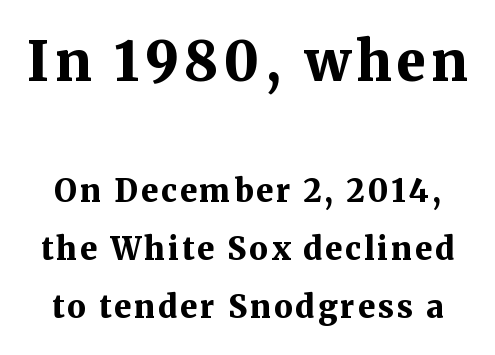
Q: Is the text bold? A: Yes.
Q: Is the text italic (slanted)? A: No, it is upright.
Q: Is the typeface a serif or a sans-serif typeface? A: Serif.
Q: Is the text underlined? A: No.
Q: Which block of text is set in a larger size, the first (top) or the second (bottom)? A: The first (top) one.
Q: Width (condensed, normal, or wide)? A: Normal.
Q: Stroke contrast? A: Medium.
Q: x-height? A: Medium.
Q: Monospaced? A: No.
